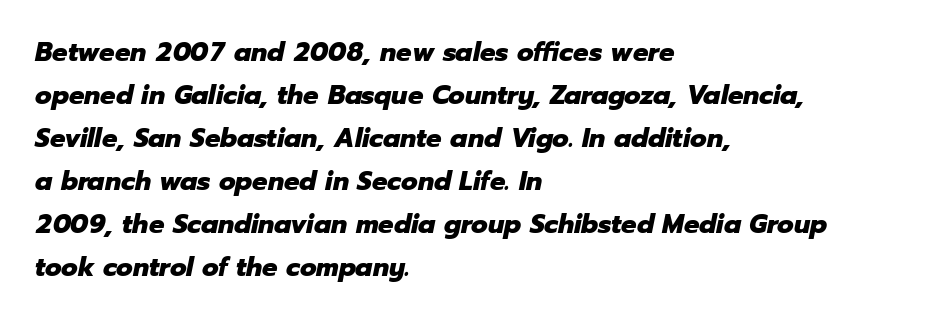
{"italic": "yes", "lean": "right", "slant_degrees": 12, "bold": "yes", "underline": "no", "align": "left", "line_spacing": "normal", "line_spacing_ratio": 1.59, "letter_spacing": "normal", "letter_spacing_em": 0.0, "glyph_px": 27}
